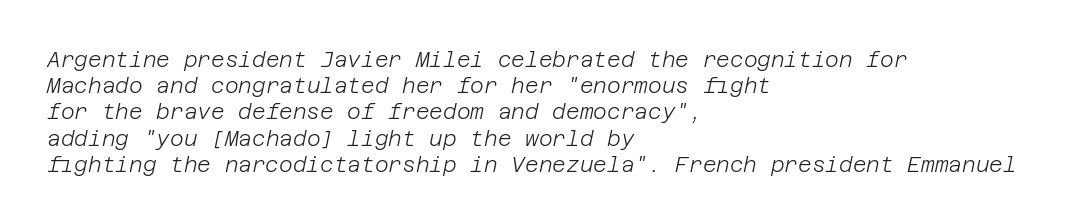
{"italic": "yes", "lean": "right", "slant_degrees": 12, "bold": "no", "underline": "no", "align": "left", "line_spacing": "normal", "line_spacing_ratio": 1.25, "letter_spacing": "normal", "letter_spacing_em": 0.0, "glyph_px": 21}
